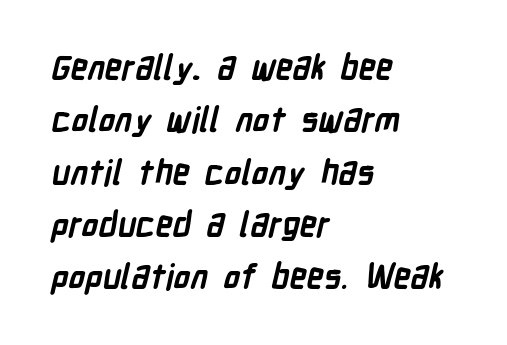
{"serif": "no", "bold": "yes", "weight": "semibold", "width": "condensed", "stroke_contrast": "low", "x_height": "medium", "monospaced": "no", "underline": "no", "align": "left", "line_spacing": "normal", "line_spacing_ratio": 1.54, "letter_spacing": "normal", "letter_spacing_em": 0.0, "glyph_px": 34}
